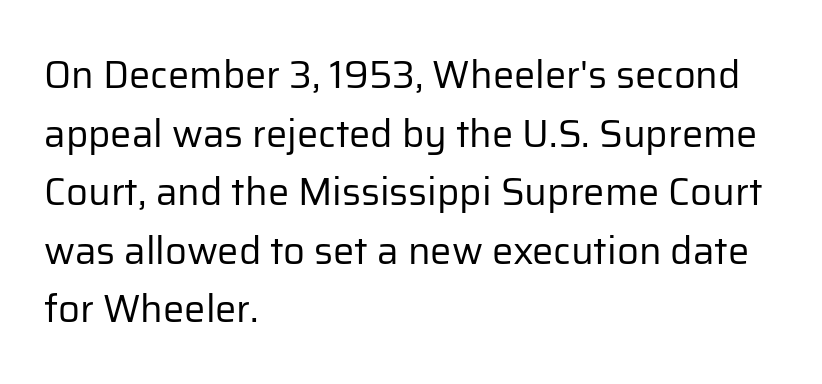
Is this a sans? Yes — the strokes have no serifs. Each letter keeps its own natural width here, so spacing adapts to shape. Unbolded letterforms with no extra heft. Every stem runs plumb, perpendicular to the baseline. The rendering keeps characters at their native spacing.
